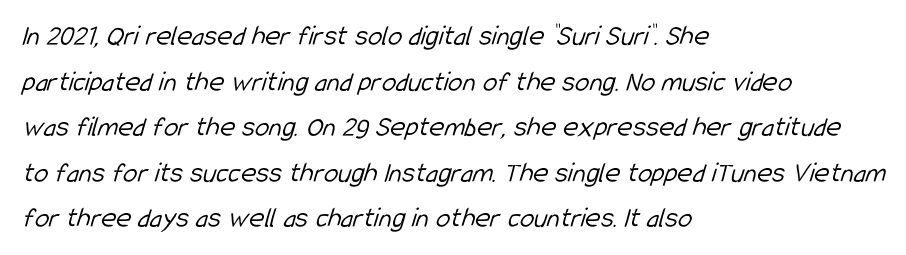
Q: Is the text bold? A: No.
Q: Is the typeface a serif or a sans-serif typeface? A: Sans-serif.
Q: Is the text underlined? A: No.
Q: How is the paragraph aligned? A: Left-aligned.
Q: Is the spacing between letters normal or unusually wide? A: Normal.
Q: Is the spacing between lines tight, normal or loose? A: Normal.
Q: Width (condensed, normal, or wide)? A: Condensed.
Q: Stroke contrast? A: Low.
Q: x-height? A: Medium.
Q: Monospaced? A: No.
